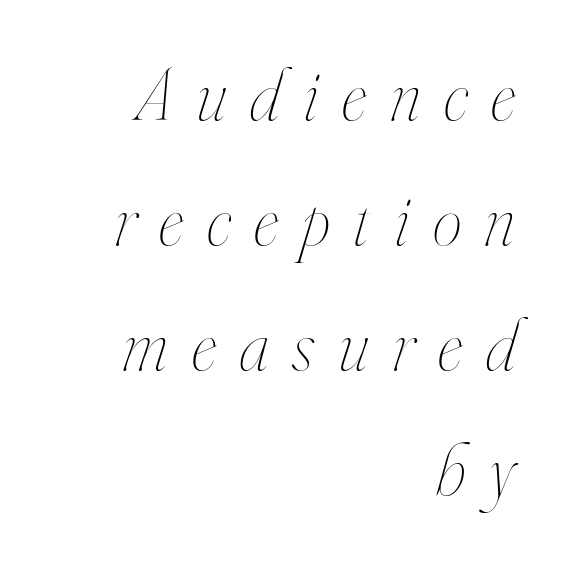
Q: Is the text bold? A: No.
Q: Is the text italic (slanted)? A: Yes, it leans right by about 16 degrees.
Q: Is the text underlined? A: No.
Q: How is the paragraph aligned? A: Right-aligned.
Q: Is the spacing between letters normal or unusually wide? A: Unusually wide.
Q: Is the spacing between lines tight, normal or loose? A: Normal.
Q: Width (condensed, normal, or wide)? A: Condensed.
Q: Stroke contrast? A: High.
Q: x-height? A: Small.
Q: Monospaced? A: No.
